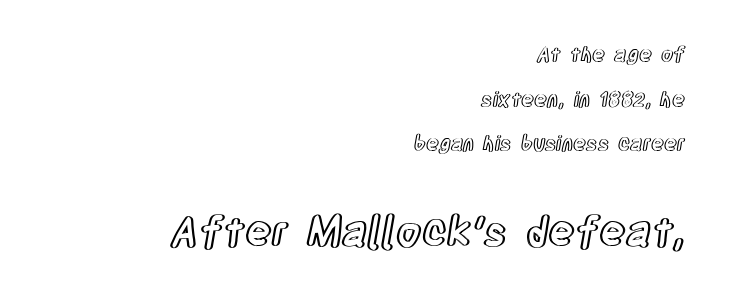
{"width": "condensed", "x_height": "large", "monospaced": "no", "underline": "no", "align": "right", "line_spacing": "loose", "line_spacing_ratio": 2.23, "letter_spacing": "normal", "letter_spacing_em": 0.0, "larger_block": "second", "size_ratio": 2.05, "glyph_px": 41}
